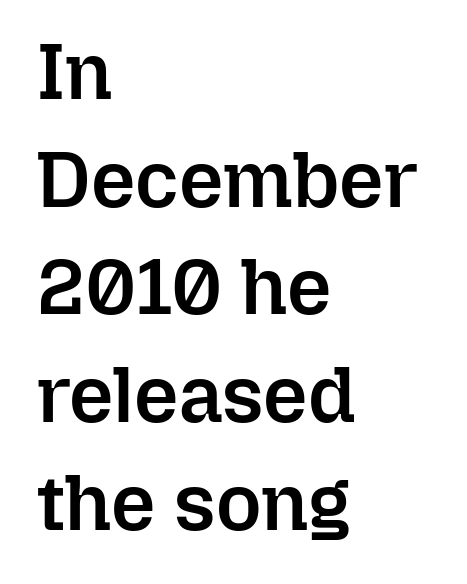
The image shows 78 px semibold type, upright; set left-aligned, normal line spacing (1.38x), normal letter spacing, not underlined; low stroke contrast and a medium x-height.
